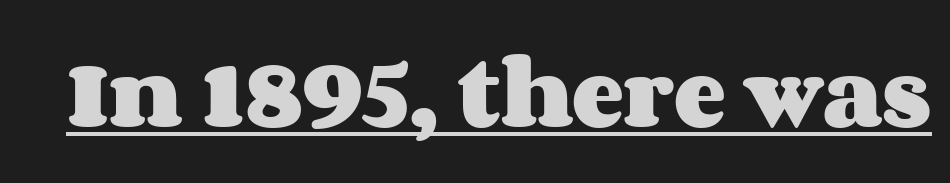
The image shows 78 px heavy, wide type, upright; set normal letter spacing, underlined; medium stroke contrast and a large x-height.
